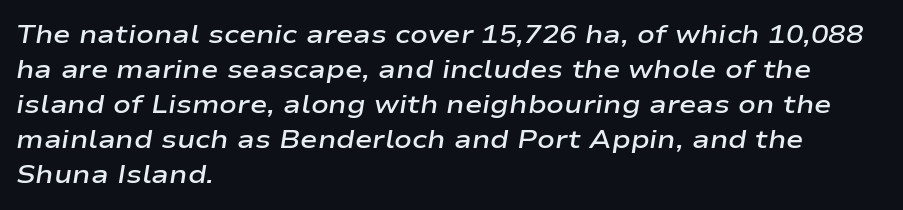
Q: Is the text bold? A: Semi-bold.
Q: Is the text italic (slanted)? A: Yes, it leans right by about 9 degrees.
Q: Is the text underlined? A: No.
Q: How is the paragraph aligned? A: Left-aligned.
Q: Is the spacing between letters normal or unusually wide? A: Normal.
Q: Is the spacing between lines tight, normal or loose? A: Normal.
